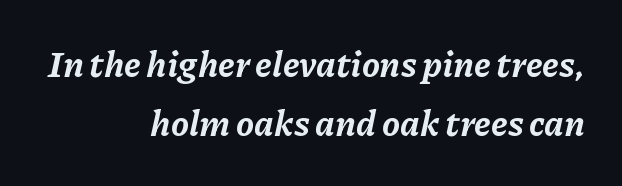
Q: Is the text bold? A: Yes.
Q: Is the text italic (slanted)? A: Yes, it leans right by about 11 degrees.
Q: Is the text underlined? A: No.
Q: How is the paragraph aligned? A: Right-aligned.
Q: Is the spacing between letters normal or unusually wide? A: Normal.
Q: Is the spacing between lines tight, normal or loose? A: Normal.
Q: Width (condensed, normal, or wide)? A: Normal.
Q: Stroke contrast? A: Low.
Q: x-height? A: Medium.
Q: Monospaced? A: No.
